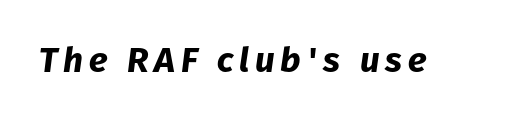
{"italic": "yes", "lean": "right", "slant_degrees": 8, "bold": "yes", "weight": "bold", "width": "normal", "stroke_contrast": "low", "x_height": "medium", "monospaced": "no", "underline": "no", "glyph_px": 35}
